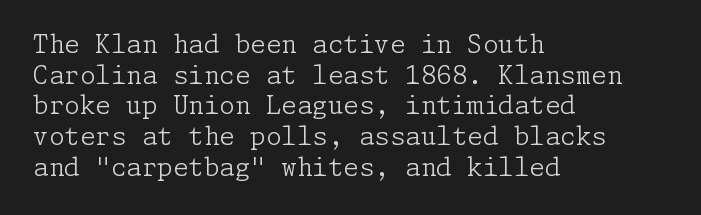
The image shows 25 px text type, upright; set left-aligned, line spacing 1.23x, normal letter spacing, not underlined.
